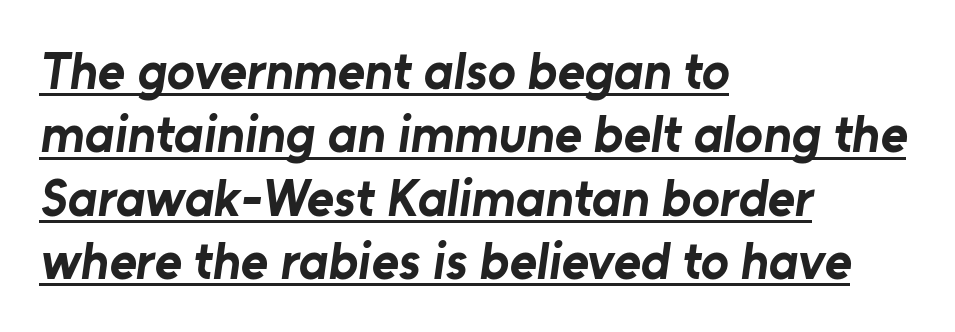
{"serif": "no", "bold": "yes", "weight": "bold", "width": "normal", "stroke_contrast": "low", "x_height": "medium", "monospaced": "no", "underline": "yes", "align": "left", "line_spacing_ratio": 1.22, "letter_spacing": "normal", "letter_spacing_em": 0.0, "glyph_px": 52}
